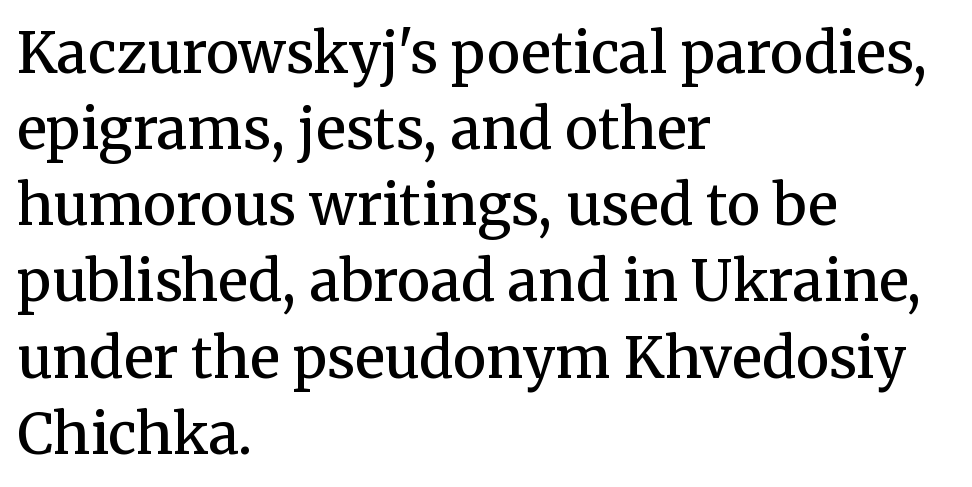
Q: Is the text bold? A: Semi-bold.
Q: Is the text italic (slanted)? A: No, it is upright.
Q: Is the typeface a serif or a sans-serif typeface? A: Serif.
Q: Is the text underlined? A: No.
Q: How is the paragraph aligned? A: Left-aligned.
Q: Is the spacing between letters normal or unusually wide? A: Normal.
Q: Is the spacing between lines tight, normal or loose? A: Normal.
Q: Width (condensed, normal, or wide)? A: Normal.
Q: Stroke contrast? A: Medium.
Q: x-height? A: Medium.
Q: Monospaced? A: No.
